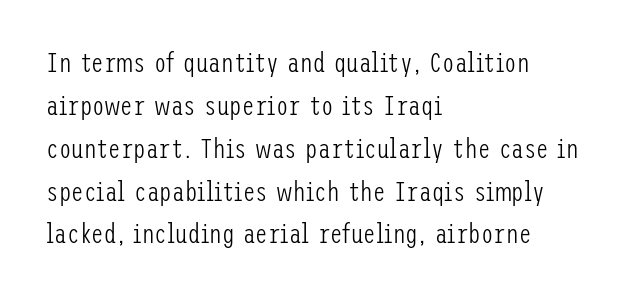
Q: Is the text bold? A: No.
Q: Is the text italic (slanted)? A: No, it is upright.
Q: Is the typeface a serif or a sans-serif typeface? A: Sans-serif.
Q: Is the text underlined? A: No.
Q: How is the paragraph aligned? A: Left-aligned.
Q: Is the spacing between letters normal or unusually wide? A: Normal.
Q: Is the spacing between lines tight, normal or loose? A: Normal.
Q: Width (condensed, normal, or wide)? A: Condensed.
Q: Stroke contrast? A: Low.
Q: x-height? A: Medium.
